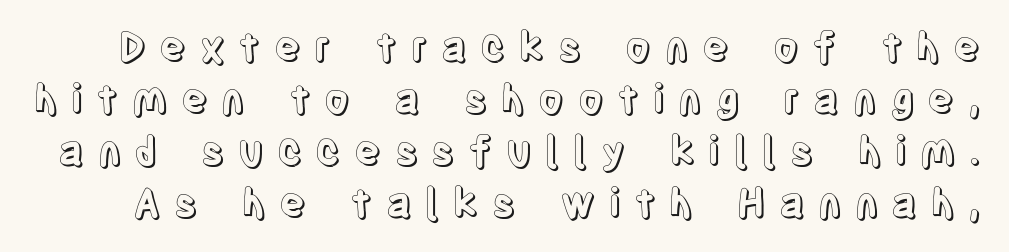
Q: Is the text italic (slanted)? A: No, it is upright.
Q: Is the text underlined? A: No.
Q: Is the spacing between letters normal or unusually wide? A: Unusually wide.
Q: Is the spacing between lines tight, normal or loose? A: Normal.
Q: Width (condensed, normal, or wide)? A: Condensed.
Q: x-height? A: Large.
Q: Monospaced? A: No.
